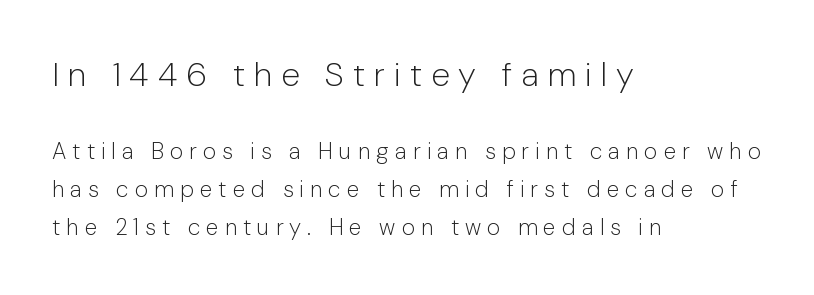
Q: Is the text bold? A: No.
Q: Is the text italic (slanted)? A: No, it is upright.
Q: Is the typeface a serif or a sans-serif typeface? A: Sans-serif.
Q: Is the text underlined? A: No.
Q: How is the paragraph aligned? A: Left-aligned.
Q: Is the spacing between letters normal or unusually wide? A: Unusually wide.
Q: Is the spacing between lines tight, normal or loose? A: Normal.
Q: Which block of text is set in a larger size, the first (top) or the second (bottom)? A: The first (top) one.
Q: Width (condensed, normal, or wide)? A: Normal.
Q: Stroke contrast? A: Low.
Q: x-height? A: Medium.
Q: Monospaced? A: No.
